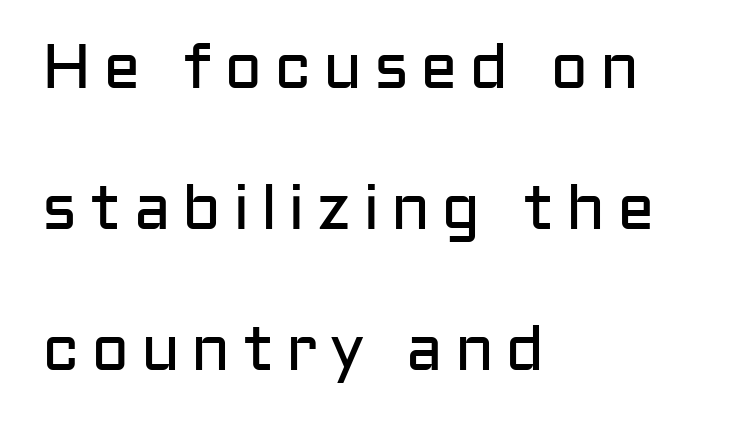
The image shows 63 px regular-weight sans-serif type, upright; set left-aligned, loose line spacing (2.24x), not underlined; low stroke contrast and a medium x-height.
